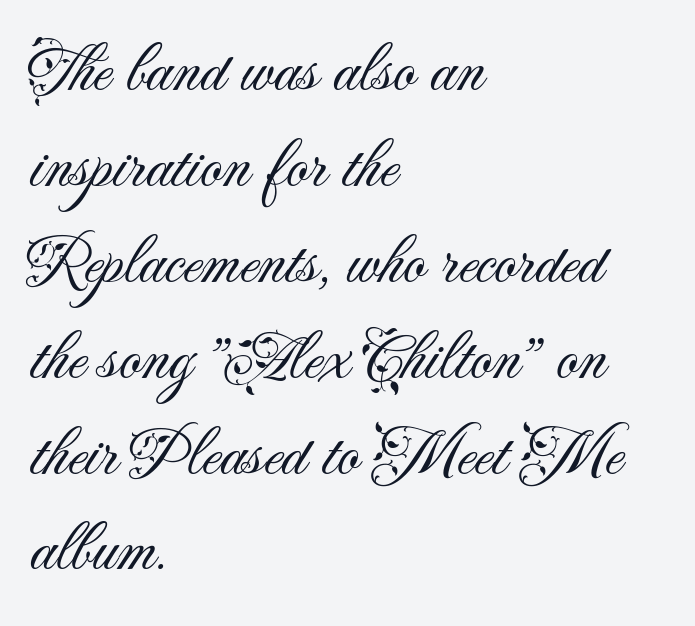
Q: Is the text bold? A: No.
Q: Is the text italic (slanted)? A: Yes.
Q: Is the typeface a serif or a sans-serif typeface? A: Sans-serif.
Q: Is the text underlined? A: No.
Q: How is the paragraph aligned? A: Left-aligned.
Q: Is the spacing between letters normal or unusually wide? A: Normal.
Q: Is the spacing between lines tight, normal or loose? A: Normal.
Q: Width (condensed, normal, or wide)? A: Normal.
Q: Stroke contrast? A: Medium.
Q: x-height? A: Small.
Q: Monospaced? A: No.
